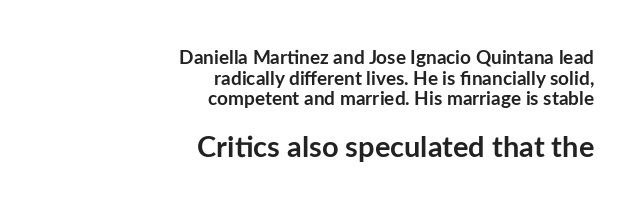
The image shows 29 px semibold sans-serif type, upright; set right-aligned, tight line spacing (1.09x), normal letter spacing, not underlined; the second (bottom) block is 1.53x larger; low stroke contrast and a medium x-height.
